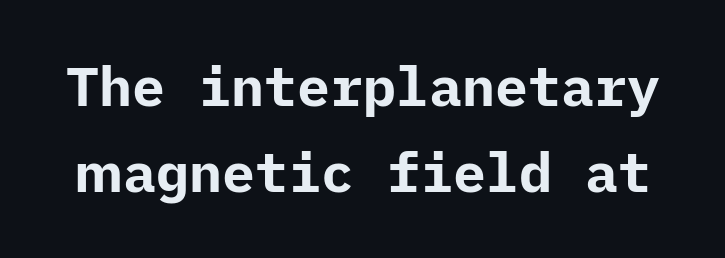
Q: Is the text bold? A: Yes.
Q: Is the text italic (slanted)? A: No, it is upright.
Q: Is the typeface a serif or a sans-serif typeface? A: Sans-serif.
Q: Is the text underlined? A: No.
Q: Is the spacing between letters normal or unusually wide? A: Normal.
Q: Is the spacing between lines tight, normal or loose? A: Normal.
Q: Width (condensed, normal, or wide)? A: Normal.
Q: Stroke contrast? A: Low.
Q: x-height? A: Medium.
